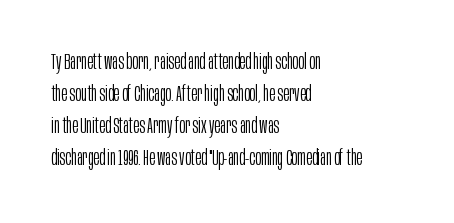
Q: Is the text bold? A: No.
Q: Is the text italic (slanted)? A: No, it is upright.
Q: Is the text underlined? A: No.
Q: How is the paragraph aligned? A: Left-aligned.
Q: Is the spacing between letters normal or unusually wide? A: Normal.
Q: Is the spacing between lines tight, normal or loose? A: Normal.
